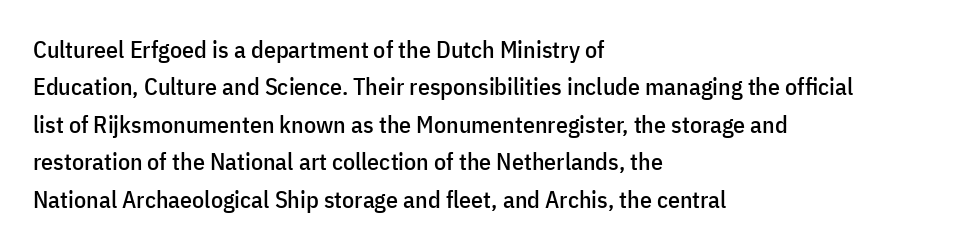
{"italic": "no", "underline": "no", "align": "left", "line_spacing": "normal", "line_spacing_ratio": 1.56, "letter_spacing": "normal", "letter_spacing_em": 0.0, "glyph_px": 24}
